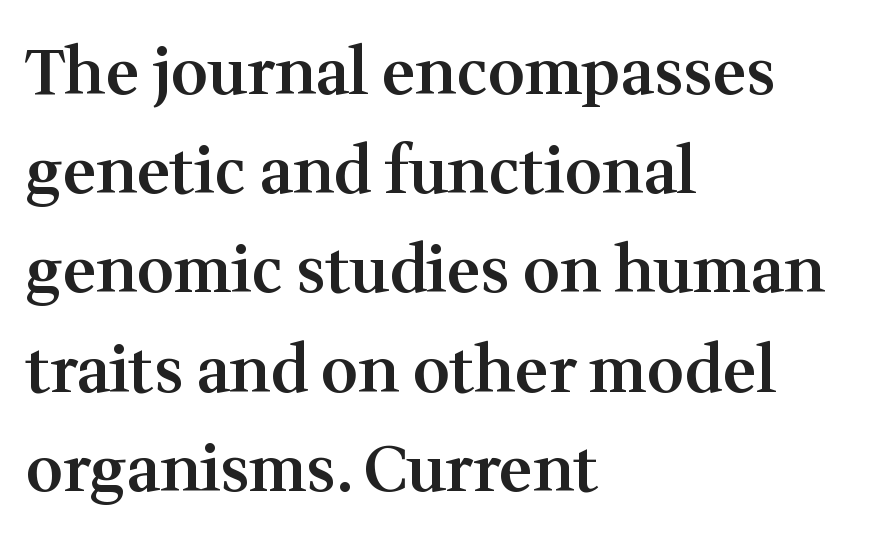
Q: Is the text bold? A: Semi-bold.
Q: Is the text italic (slanted)? A: No, it is upright.
Q: Is the typeface a serif or a sans-serif typeface? A: Serif.
Q: Is the text underlined? A: No.
Q: How is the paragraph aligned? A: Left-aligned.
Q: Is the spacing between letters normal or unusually wide? A: Normal.
Q: Is the spacing between lines tight, normal or loose? A: Normal.
Q: Width (condensed, normal, or wide)? A: Normal.
Q: Stroke contrast? A: Medium.
Q: x-height? A: Medium.
Q: Monospaced? A: No.
